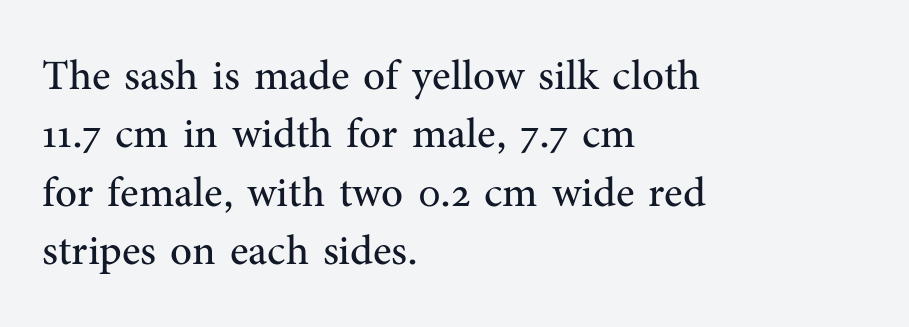
Here the glyphs are tracked normally, forming tight word shapes. All the whitespace from short lines collects on the right. Notice how descenders clear the ascenders below comfortably — that's standard leading. Words float on clear page, feet unadorned. No heavy texture on the line: the type isn't bold.
